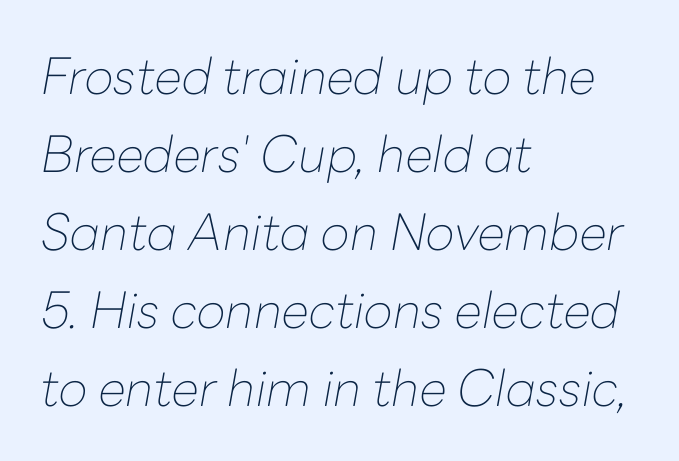
The image shows 50 px thin type, italic (leaning right); set left-aligned, normal line spacing (1.56x), normal letter spacing, not underlined; low stroke contrast and a medium x-height.
